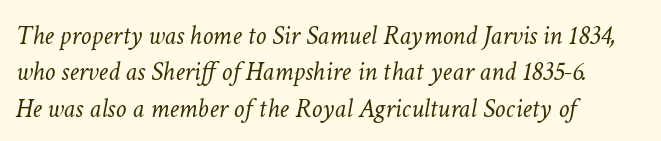
The image shows 27 px text type, italic (leaning right); set left-aligned, normal line spacing (1.35x), normal letter spacing, not underlined.
